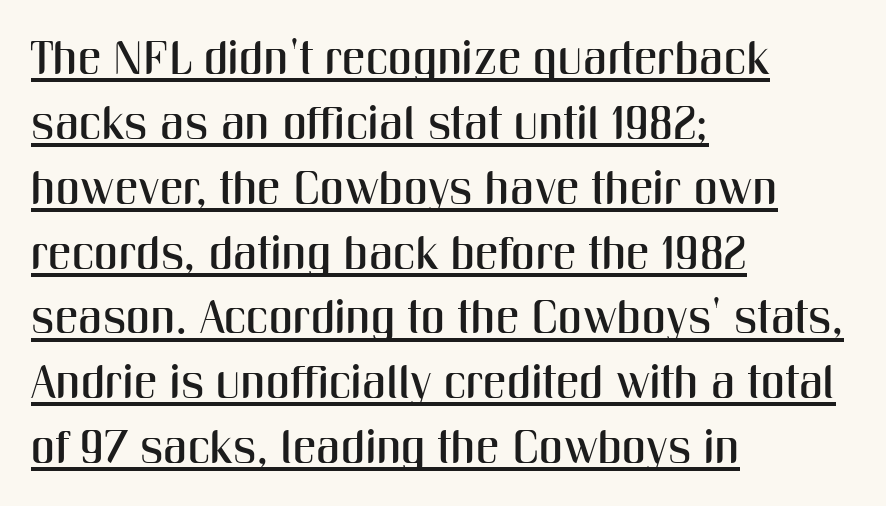
Letterform terminals end flat and unadorned throughout the passage. Ordinary non-slanted type is in use. Is the letter spacing exaggerated? No — it looks like the ordinary default. A typesetter would call this proportional, since set widths differ per character. A normal amount of white space separates one row of letters from the next.
